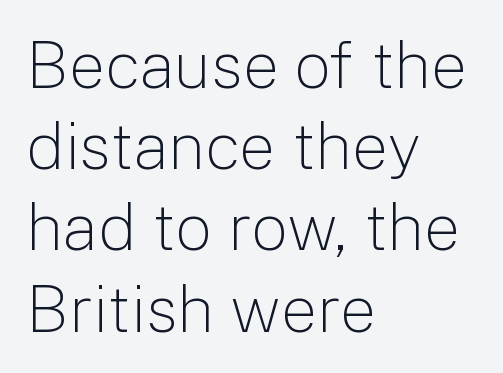
Q: Is the text bold? A: No.
Q: Is the text italic (slanted)? A: No, it is upright.
Q: Is the typeface a serif or a sans-serif typeface? A: Sans-serif.
Q: Is the text underlined? A: No.
Q: How is the paragraph aligned? A: Left-aligned.
Q: Is the spacing between letters normal or unusually wide? A: Normal.
Q: Is the spacing between lines tight, normal or loose? A: Normal.
Q: Width (condensed, normal, or wide)? A: Normal.
Q: Stroke contrast? A: Low.
Q: x-height? A: Medium.
Q: Monospaced? A: No.
